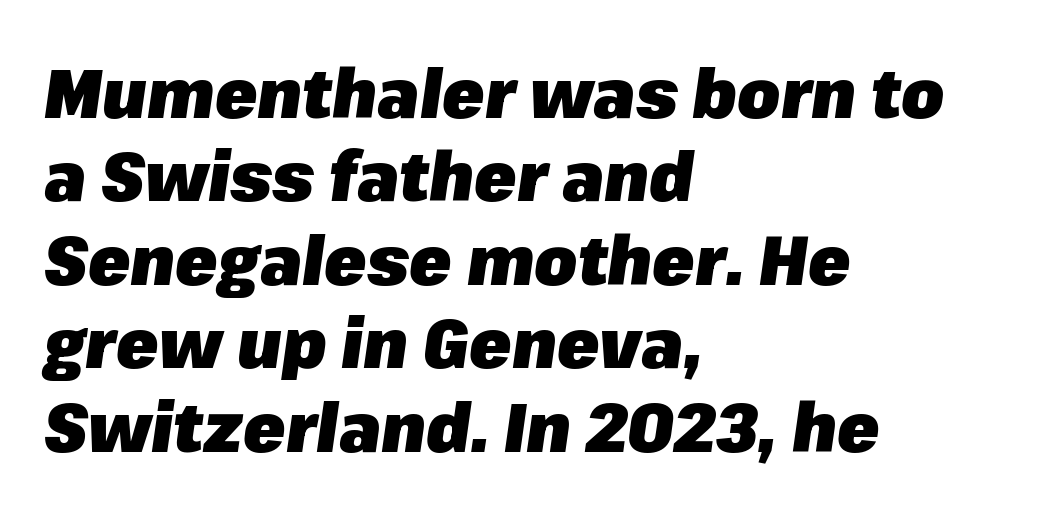
Q: Is the text bold? A: Yes.
Q: Is the text italic (slanted)? A: Yes, it leans right by about 8 degrees.
Q: Is the text underlined? A: No.
Q: How is the paragraph aligned? A: Left-aligned.
Q: Is the spacing between letters normal or unusually wide? A: Normal.
Q: Width (condensed, normal, or wide)? A: Normal.
Q: Stroke contrast? A: Low.
Q: x-height? A: Medium.
Q: Monospaced? A: No.
